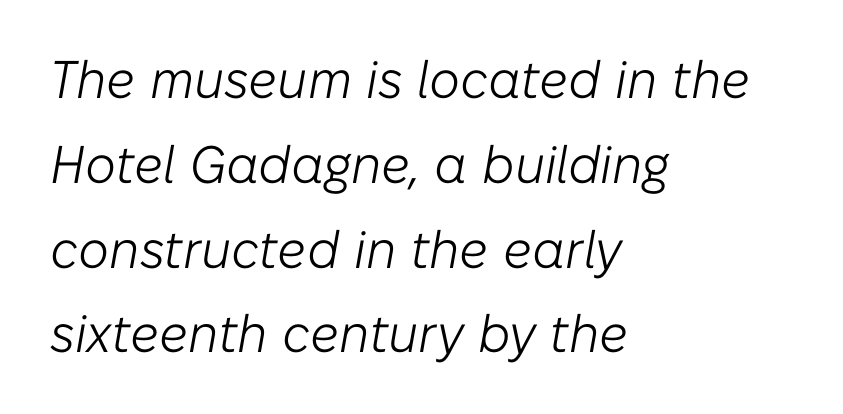
A classic flush-left, rag-right setting is used for this passage. Varying glyph widths throughout — classic text-font behaviour. Honestly, there is no underline to notice here at all. It's the slanting kind of type.
